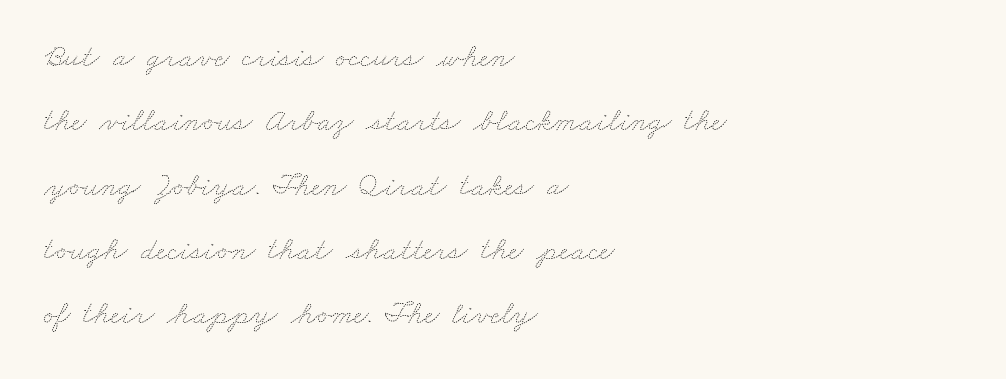
{"bold": "no", "weight": "thin", "width": "wide", "stroke_contrast": "medium", "x_height": "small", "monospaced": "no", "underline": "no", "align": "left", "line_spacing": "loose", "line_spacing_ratio": 2.01, "letter_spacing": "normal", "letter_spacing_em": 0.0, "glyph_px": 32}
